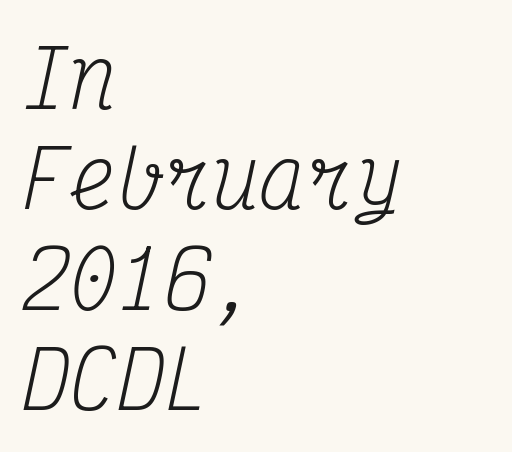
Q: Is the text bold? A: No.
Q: Is the text italic (slanted)? A: Yes, it leans right by about 12 degrees.
Q: Is the typeface a serif or a sans-serif typeface? A: Serif.
Q: Is the text underlined? A: No.
Q: How is the paragraph aligned? A: Left-aligned.
Q: Is the spacing between letters normal or unusually wide? A: Normal.
Q: Is the spacing between lines tight, normal or loose? A: Normal.
Q: Width (condensed, normal, or wide)? A: Condensed.
Q: Stroke contrast? A: Medium.
Q: x-height? A: Medium.
Q: Monospaced? A: Yes.
